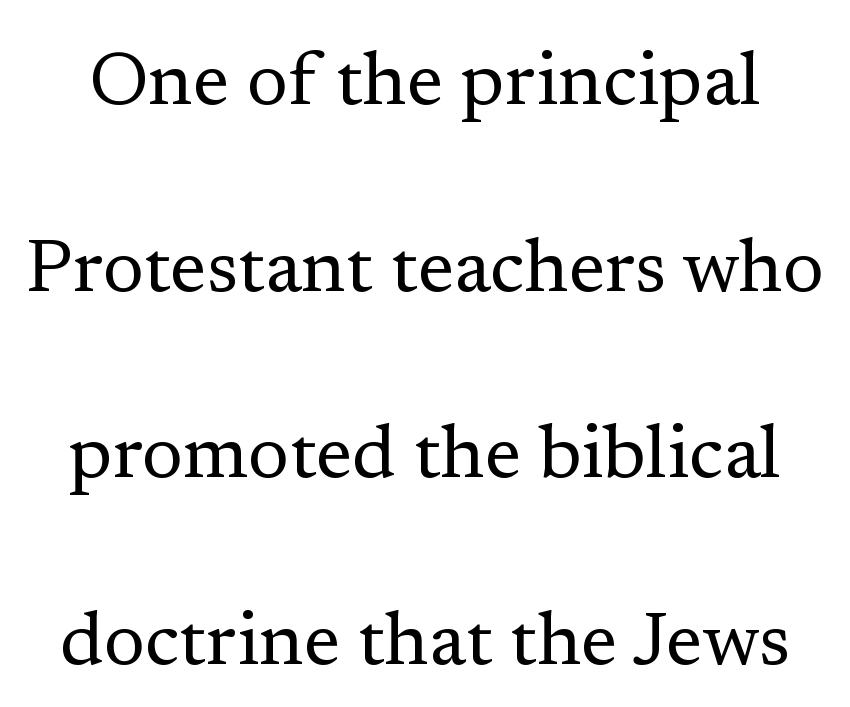
The typography opts for an upright posture over an oblique one. This sample has the flowing, uneven cadence of proportional lettering. The font sits on the lighter half of the weight spectrum, regular included. Serifs: yes, visible at the terminals of the letterforms. The leading is generous, giving the passage an open texture.
